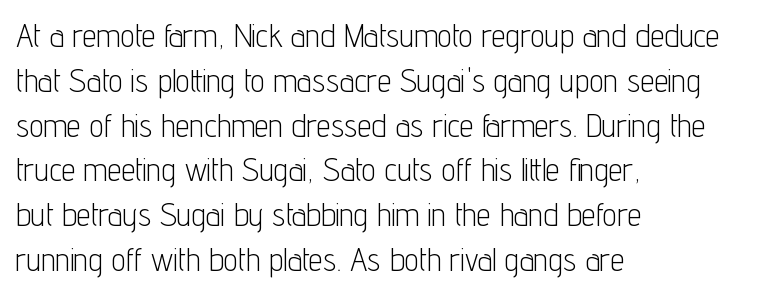
Q: Is the text bold? A: No.
Q: Is the text italic (slanted)? A: No, it is upright.
Q: Is the typeface a serif or a sans-serif typeface? A: Sans-serif.
Q: Is the text underlined? A: No.
Q: How is the paragraph aligned? A: Left-aligned.
Q: Is the spacing between letters normal or unusually wide? A: Normal.
Q: Is the spacing between lines tight, normal or loose? A: Normal.
Q: Width (condensed, normal, or wide)? A: Condensed.
Q: Stroke contrast? A: Low.
Q: x-height? A: Medium.
Q: Monospaced? A: No.
